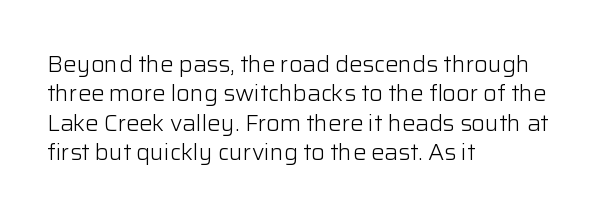
Q: Is the text bold? A: No.
Q: Is the text italic (slanted)? A: No, it is upright.
Q: Is the text underlined? A: No.
Q: How is the paragraph aligned? A: Left-aligned.
Q: Is the spacing between letters normal or unusually wide? A: Normal.
Q: Is the spacing between lines tight, normal or loose? A: Normal.
